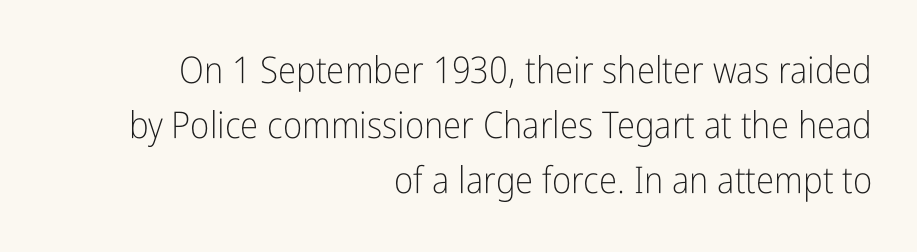
Q: Is the text bold? A: No.
Q: Is the text italic (slanted)? A: No, it is upright.
Q: Is the typeface a serif or a sans-serif typeface? A: Sans-serif.
Q: Is the text underlined? A: No.
Q: How is the paragraph aligned? A: Right-aligned.
Q: Is the spacing between letters normal or unusually wide? A: Normal.
Q: Is the spacing between lines tight, normal or loose? A: Normal.
Q: Width (condensed, normal, or wide)? A: Condensed.
Q: Stroke contrast? A: Low.
Q: x-height? A: Medium.
Q: Monospaced? A: No.
